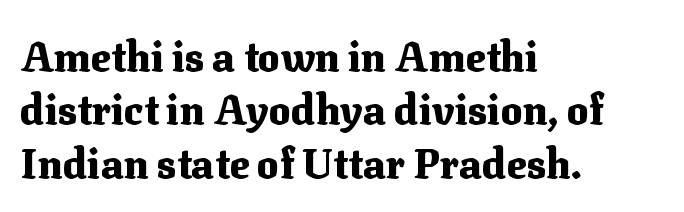
{"serif": "yes", "italic": "no", "bold": "yes", "weight": "heavy", "width": "normal", "stroke_contrast": "medium", "x_height": "medium", "monospaced": "no", "underline": "no", "align": "left", "line_spacing": "normal", "line_spacing_ratio": 1.3, "letter_spacing": "normal", "letter_spacing_em": 0.0, "glyph_px": 41}
